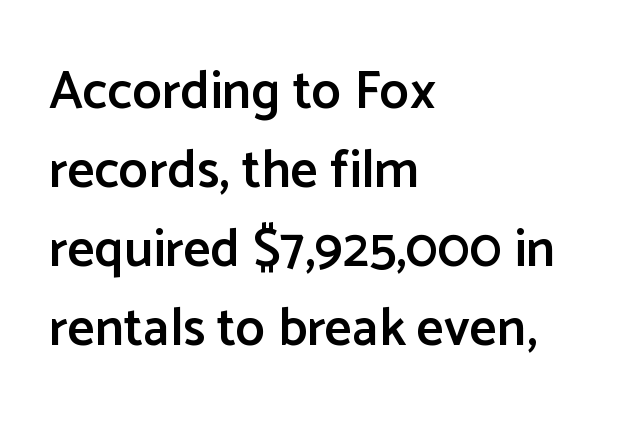
Typographically, this falls in the sans-serif category. These lines were composed using upright roman letters. The line texture is even and compact thanks to regular tracking. Words float on clear page, feet unadorned. How would I describe the line gaps? Plain and ordinary. The rendering anchors every line to the left-hand side.
